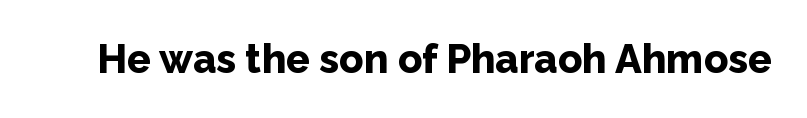
{"serif": "no", "italic": "no", "bold": "yes", "weight": "bold", "width": "normal", "stroke_contrast": "low", "x_height": "medium", "monospaced": "no", "underline": "no", "letter_spacing": "normal", "letter_spacing_em": 0.0, "glyph_px": 40}
